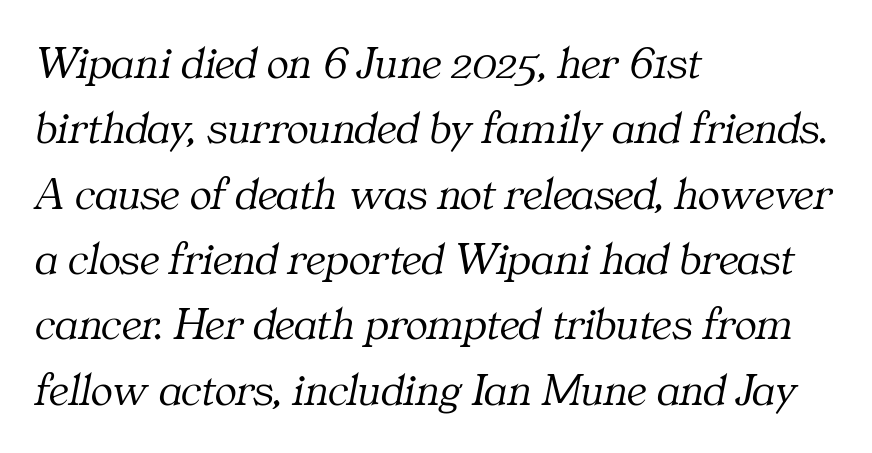
{"serif": "yes", "italic": "yes", "lean": "right", "slant_degrees": 11, "bold": "no", "weight": "light", "width": "normal", "stroke_contrast": "medium", "x_height": "medium", "monospaced": "no", "underline": "no", "align": "left", "line_spacing": "normal", "line_spacing_ratio": 1.42, "letter_spacing": "normal", "letter_spacing_em": 0.0, "glyph_px": 46}
